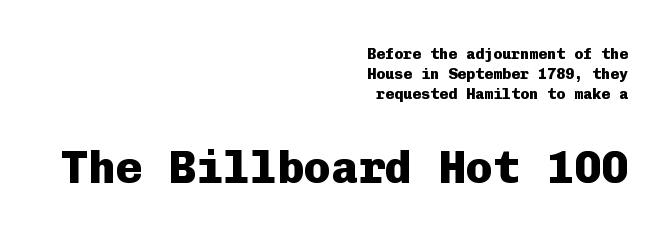
The image shows 45 px heavy sans-serif type, upright, monospaced; set right-aligned, normal line spacing (1.33x), normal letter spacing, not underlined; the second (bottom) block is 3.0x larger; low stroke contrast and a medium x-height.
